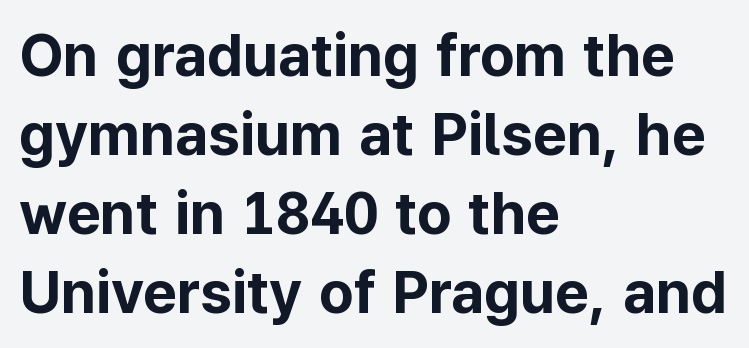
Q: Is the text bold? A: Yes.
Q: Is the text italic (slanted)? A: No, it is upright.
Q: Is the typeface a serif or a sans-serif typeface? A: Sans-serif.
Q: Is the text underlined? A: No.
Q: How is the paragraph aligned? A: Left-aligned.
Q: Is the spacing between letters normal or unusually wide? A: Normal.
Q: Is the spacing between lines tight, normal or loose? A: Normal.
Q: Width (condensed, normal, or wide)? A: Normal.
Q: Stroke contrast? A: Low.
Q: x-height? A: Medium.
Q: Monospaced? A: No.
